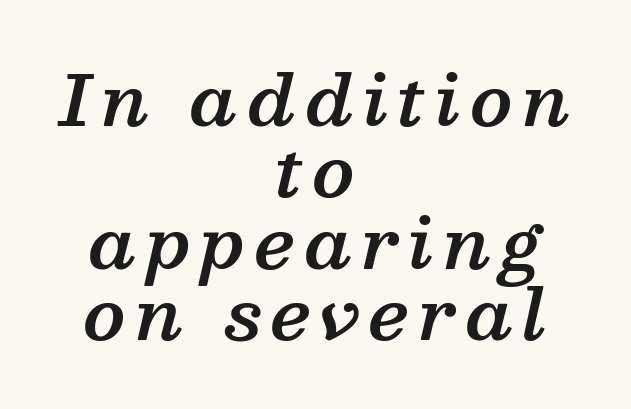
Decoration check: the copy has no underline. Which margin do the lines hug? Neither — every line sits in the middle. Tall strokes in this sample are angled rather than plumb. Look at the stroke-to-counter ratio: somewhat heavy, a semibold. Do the characters align in a grid? No, the font is proportional. Yep, those are serifs on the letters.
